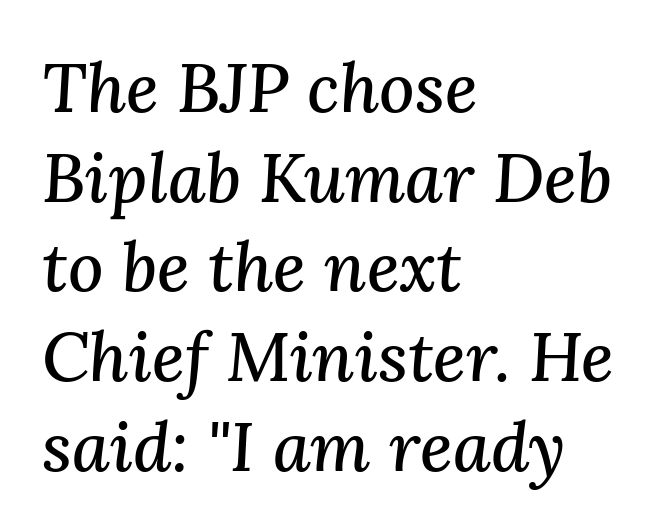
The image shows 69 px serif type, italic (leaning right); set left-aligned, normal line spacing (1.3x), normal letter spacing, not underlined; medium stroke contrast and a medium x-height.
